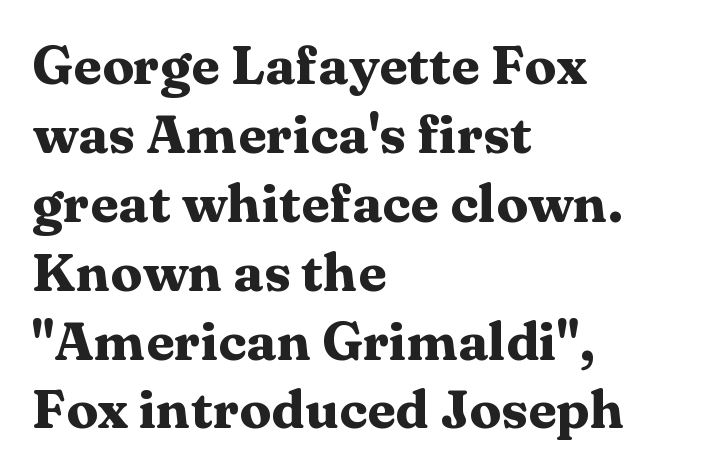
Q: Is the text bold? A: Yes.
Q: Is the text italic (slanted)? A: No, it is upright.
Q: Is the typeface a serif or a sans-serif typeface? A: Serif.
Q: Is the text underlined? A: No.
Q: How is the paragraph aligned? A: Left-aligned.
Q: Is the spacing between letters normal or unusually wide? A: Normal.
Q: Is the spacing between lines tight, normal or loose? A: Normal.
Q: Width (condensed, normal, or wide)? A: Wide.
Q: Stroke contrast? A: Medium.
Q: x-height? A: Medium.
Q: Monospaced? A: No.
